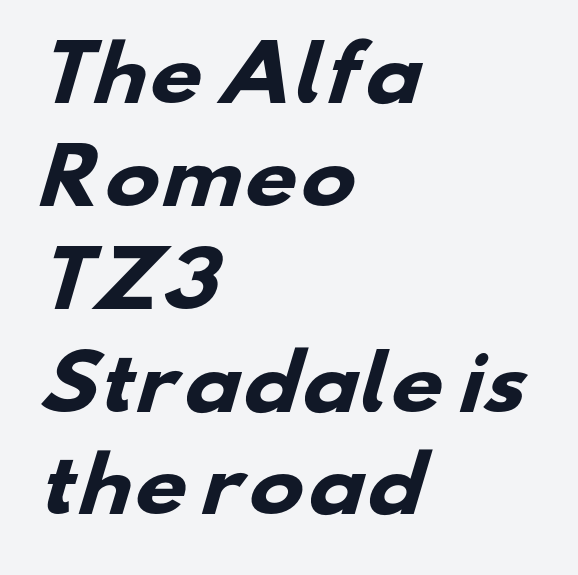
{"serif": "no", "bold": "yes", "weight": "heavy", "width": "wide", "stroke_contrast": "low", "x_height": "small", "monospaced": "no", "underline": "no", "align": "left", "line_spacing": "normal", "line_spacing_ratio": 1.39, "letter_spacing": "normal", "letter_spacing_em": 0.0, "glyph_px": 74}
